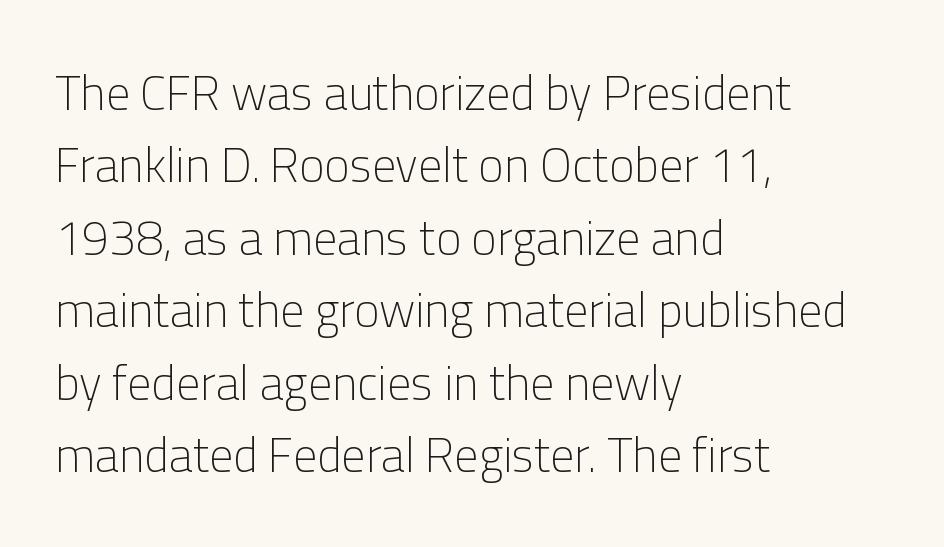
Baseline-to-baseline distance is the conventional proportion of letter height. Notice how the passage keeps a crisp vertical edge on the left only. You can tell it's not italic because the verticals are truly vertical. The face used here is proportionally spaced, like ordinary book or web type. The space directly below the letters is spotless. The typeface has the unassuming heft of standard copy or less.
